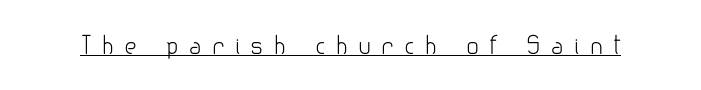
Q: Is the text bold? A: No.
Q: Is the text italic (slanted)? A: No, it is upright.
Q: Is the text underlined? A: Yes.
Q: Is the spacing between letters normal or unusually wide? A: Unusually wide.
